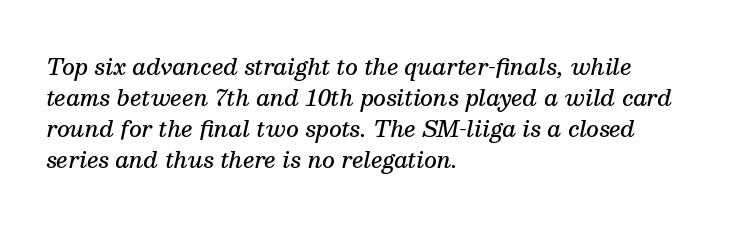
{"italic": "yes", "lean": "right", "slant_degrees": 13, "bold": "semi", "underline": "no", "align": "left", "line_spacing": "normal", "line_spacing_ratio": 1.41, "letter_spacing": "normal", "letter_spacing_em": 0.0, "glyph_px": 22}
